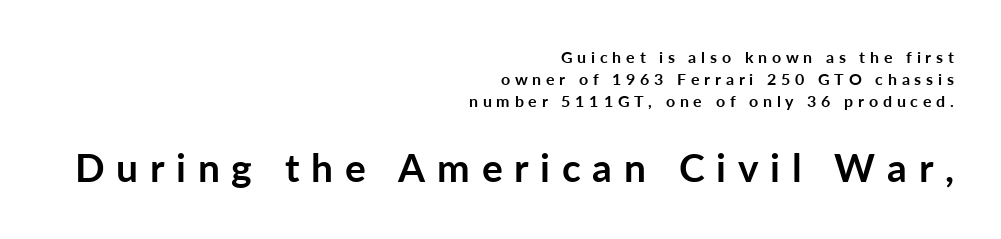
Compared with typical paragraphs, the rows here are spaced about the same. Quick note: not italic, upright. Alignment: flush right. The tracking jumps out immediately: characters are airy and widely separated.
